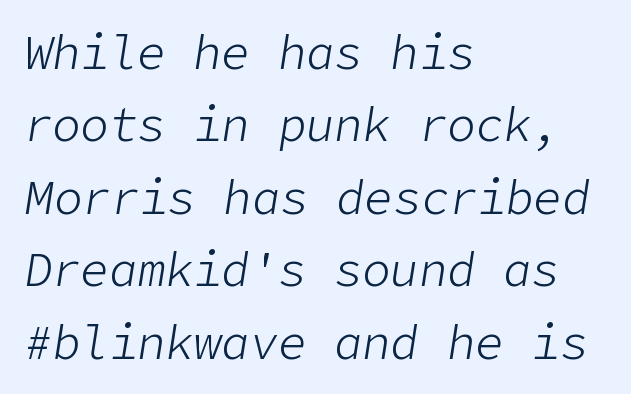
A student would call this left alignment; a typographer would say flush left, rag right. Does the leading feel generous? No, just average. Heaviness? Minimal to ordinary, like unemphasized prose. Glyph-to-glyph distance matches everyday printed text. Quick note: underline off. It's the slanting kind of type.
